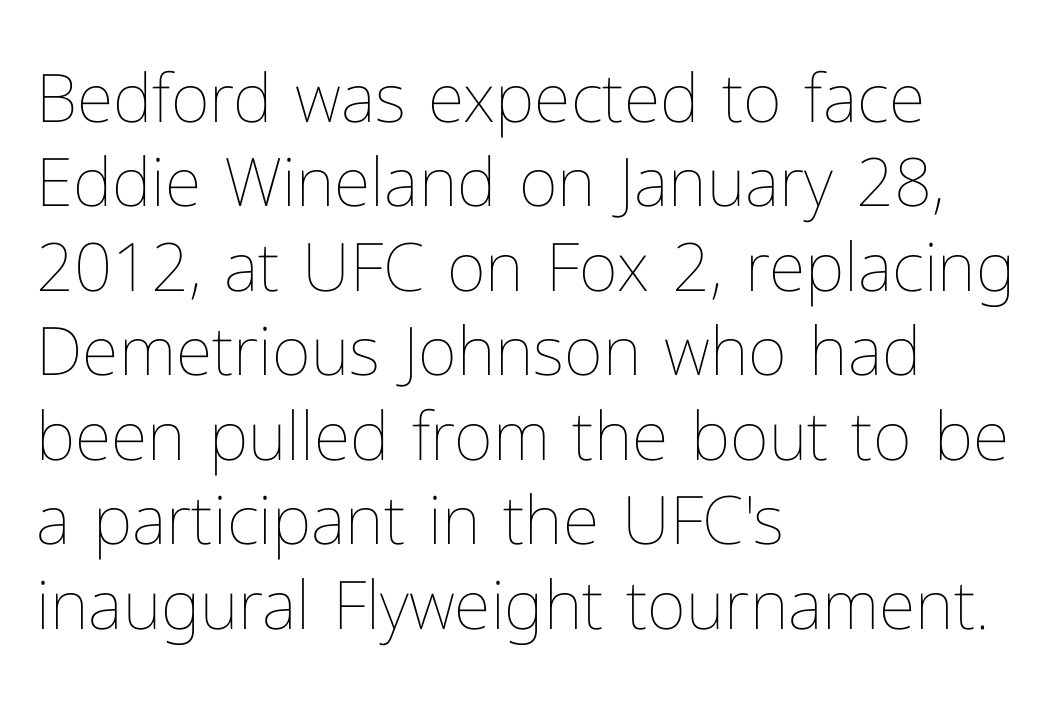
The image shows 67 px thin type, upright; set left-aligned, normal line spacing (1.26x), normal letter spacing, not underlined; low stroke contrast and a medium x-height.
